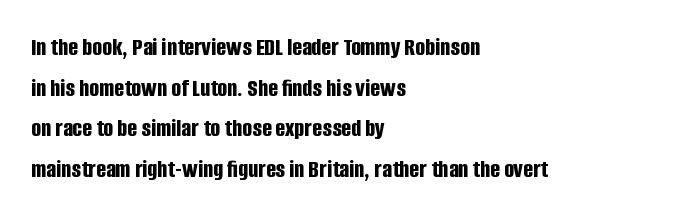
{"italic": "no", "bold": "yes", "underline": "no", "align": "left", "line_spacing": "normal", "line_spacing_ratio": 1.56, "letter_spacing": "normal", "letter_spacing_em": 0.0, "glyph_px": 26}
